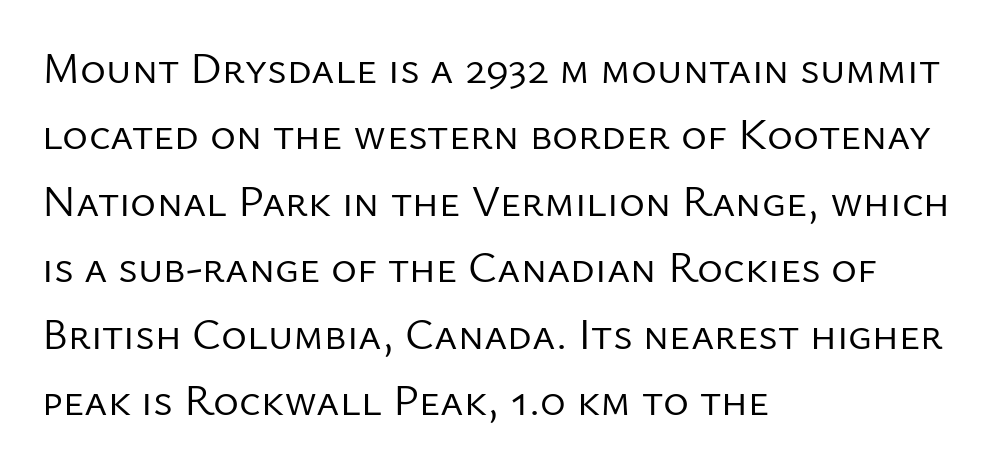
{"serif": "no", "italic": "no", "bold": "no", "weight": "regular", "width": "normal", "stroke_contrast": "low", "x_height": "medium", "monospaced": "no", "underline": "no", "align": "left", "line_spacing": "normal", "line_spacing_ratio": 1.51, "letter_spacing": "normal", "letter_spacing_em": 0.0, "glyph_px": 44}
